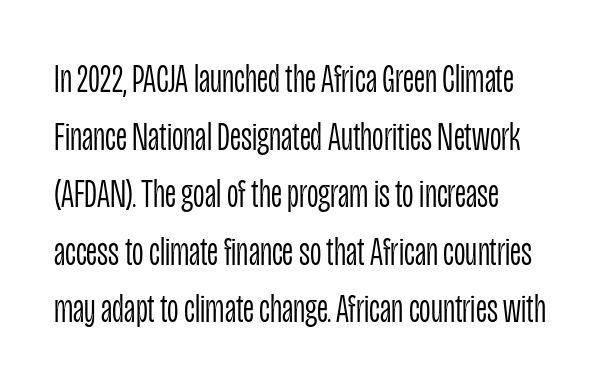
The image shows 40 px light, condensed sans-serif type, upright; set left-aligned, normal line spacing (1.44x), normal letter spacing, not underlined; low stroke contrast and a large x-height.
